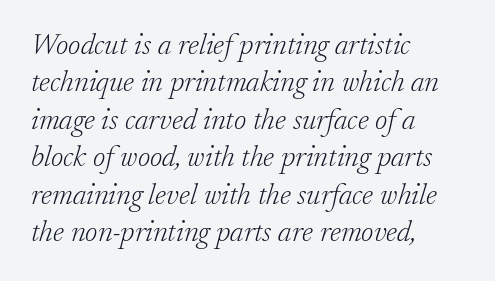
Q: Is the text bold? A: No.
Q: Is the text italic (slanted)? A: Yes, it leans right by about 17 degrees.
Q: Is the typeface a serif or a sans-serif typeface? A: Serif.
Q: Is the text underlined? A: No.
Q: How is the paragraph aligned? A: Left-aligned.
Q: Is the spacing between letters normal or unusually wide? A: Normal.
Q: Is the spacing between lines tight, normal or loose? A: Normal.
Q: Width (condensed, normal, or wide)? A: Normal.
Q: Stroke contrast? A: Low.
Q: x-height? A: Small.
Q: Monospaced? A: No.
